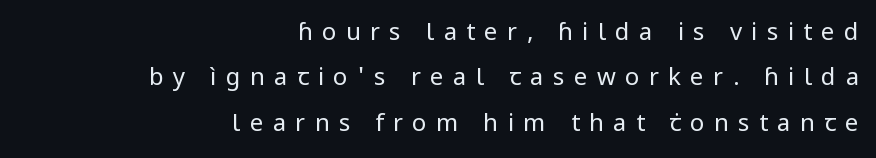
The image shows 24 px text type, upright; set right-aligned, line spacing 1.89x, unusually wide letter spacing (+0.39 em), not underlined.
